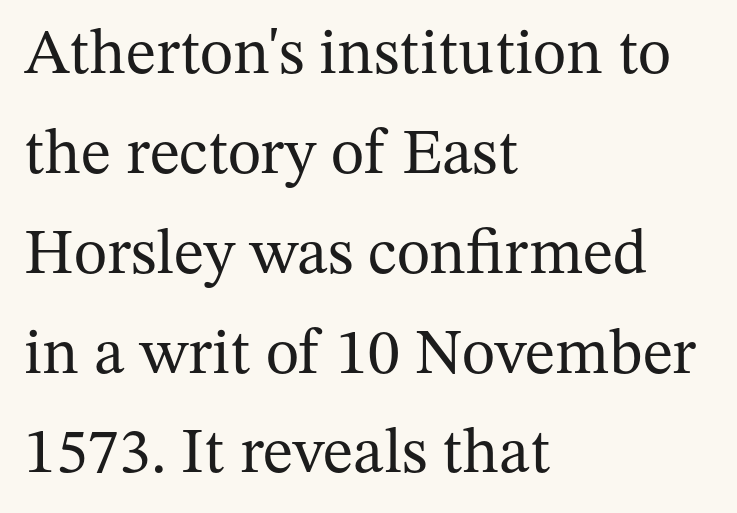
Q: Is the text bold? A: No.
Q: Is the text italic (slanted)? A: No, it is upright.
Q: Is the typeface a serif or a sans-serif typeface? A: Serif.
Q: Is the text underlined? A: No.
Q: How is the paragraph aligned? A: Left-aligned.
Q: Is the spacing between letters normal or unusually wide? A: Normal.
Q: Is the spacing between lines tight, normal or loose? A: Normal.
Q: Width (condensed, normal, or wide)? A: Normal.
Q: Stroke contrast? A: Medium.
Q: x-height? A: Medium.
Q: Monospaced? A: No.
